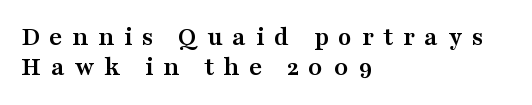
The image shows 27 px bold type, upright; set left-aligned, tight line spacing (1.11x), unusually wide letter spacing (+0.36 em), not underlined.
